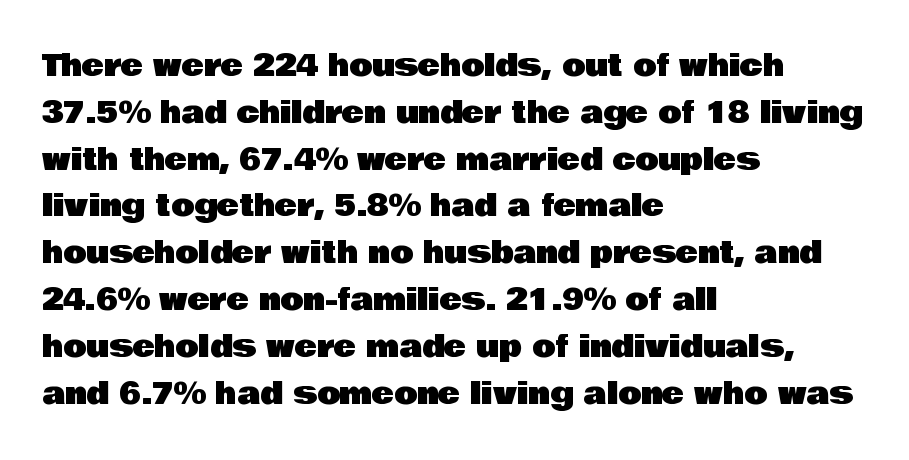
The lettering holds an erect, upright posture throughout. The leading is moderate, giving the passage an even texture. Honestly, the letter spacing is just normal — you wouldn't notice it. You could not count columns in this text — the font is proportionally spaced. This rendering uses left alignment, leaving the right contour irregular.
